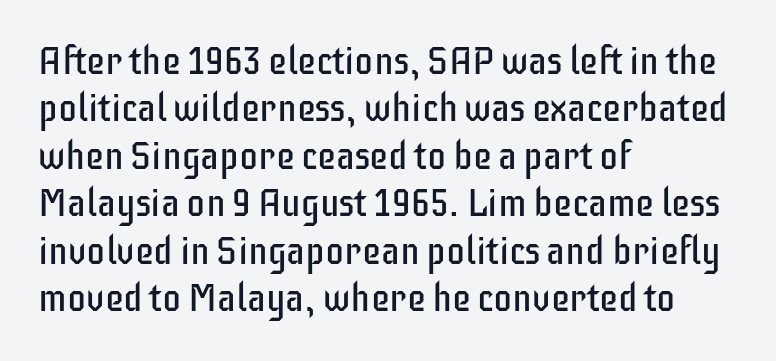
The strokes are not fattened; the text isn't bold. Beneath every word, the page is bare. Each letter keeps its own natural width here, so spacing adapts to shape. The vertical gap from one line to the next is medium. The specimen reads as upright at a glance.
